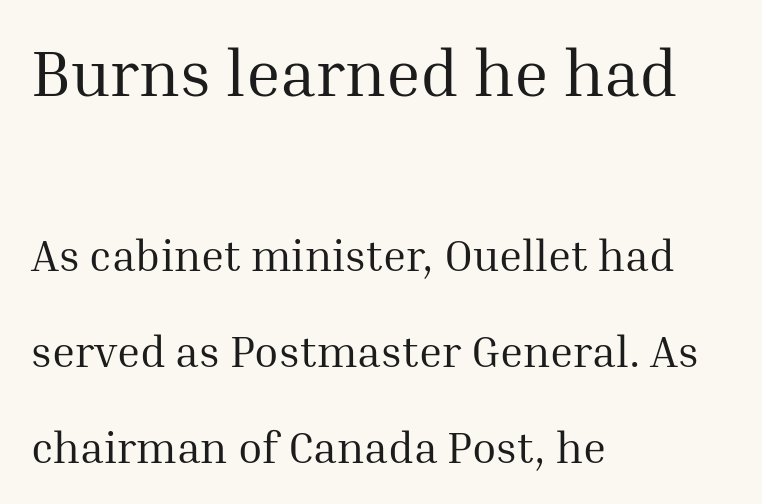
The image shows 66 px regular-weight serif type, upright; set left-aligned, loose line spacing (2.18x), normal letter spacing, not underlined; the first (top) block is 1.5x larger; medium stroke contrast and a medium x-height.
